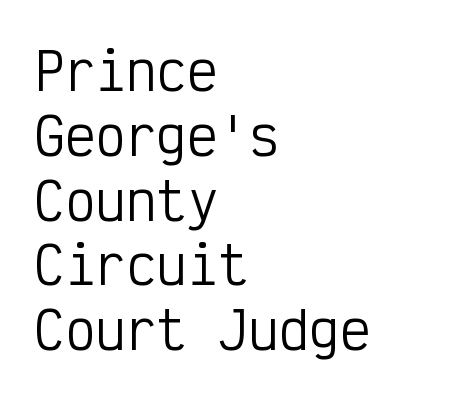
Where is the straight margin? On the left. A typesetter would call this leading conventional body-copy spacing. The foot of each line stays bare and open. Weight: in the light-to-regular range.
